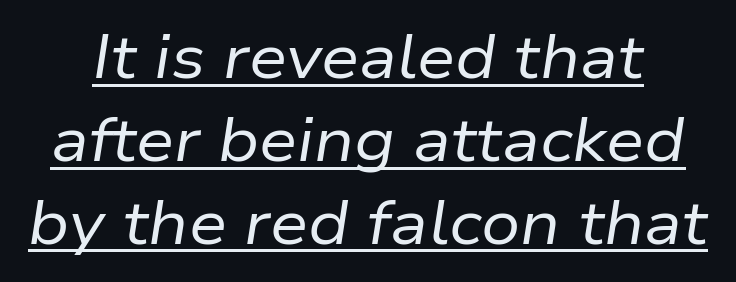
The image shows 61 px regular-weight type, italic (leaning right); set normal line spacing (1.36x), normal letter spacing, underlined; low stroke contrast and a medium x-height.
